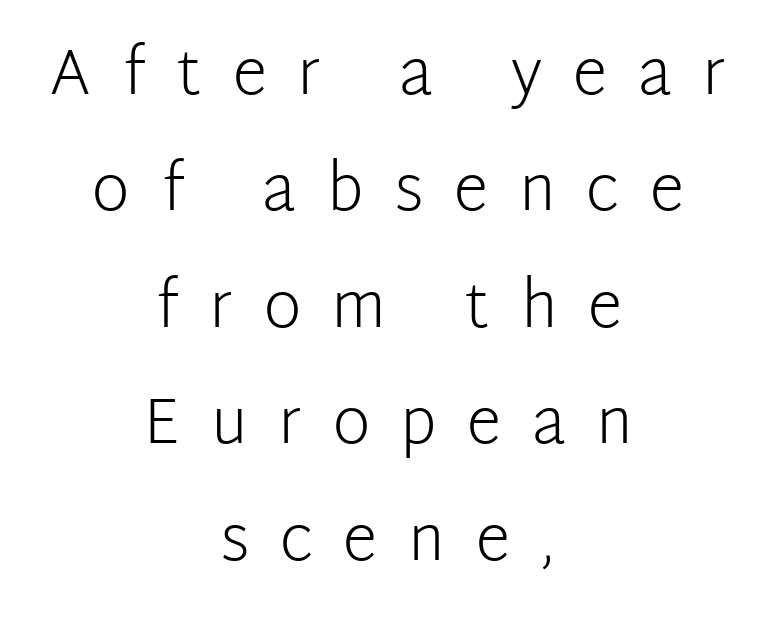
{"serif": "no", "italic": "no", "bold": "no", "weight": "light", "width": "normal", "stroke_contrast": "low", "x_height": "medium", "monospaced": "no", "underline": "no", "align": "center", "line_spacing_ratio": 1.82, "letter_spacing": "wide", "letter_spacing_em": 0.48, "glyph_px": 64}
